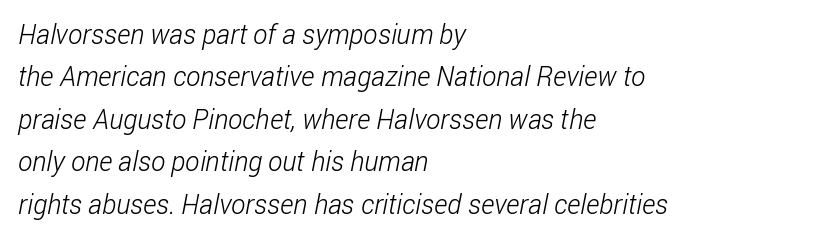
The image shows 27 px text type; set left-aligned, normal line spacing (1.57x), normal letter spacing, not underlined.
